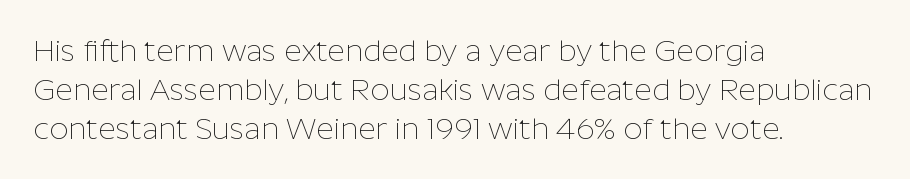
The image shows 30 px thin sans-serif type, upright; set left-aligned, normal line spacing (1.3x), normal letter spacing, not underlined; low stroke contrast and a medium x-height.
